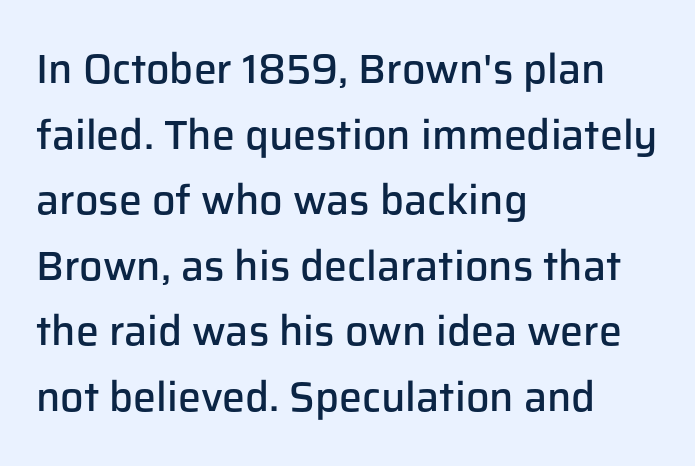
Unlike a traditional serif, this face leaves its strokes unadorned. How are the letters spaced? Ordinarily, with no added tracking. The rendering uses natural spacing where letterforms have individual widths. Line starts are locked; line ends wander.
